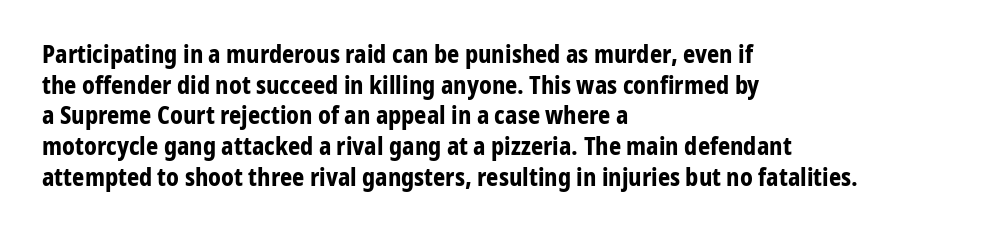
Q: Is the text bold? A: Yes.
Q: Is the text italic (slanted)? A: No, it is upright.
Q: Is the text underlined? A: No.
Q: How is the paragraph aligned? A: Left-aligned.
Q: Is the spacing between letters normal or unusually wide? A: Normal.
Q: Is the spacing between lines tight, normal or loose? A: Normal.
